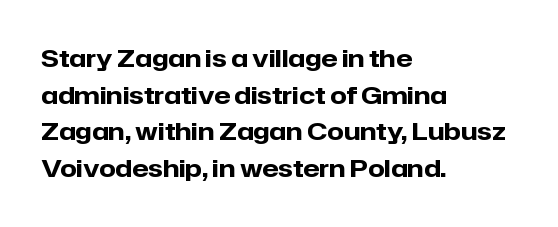
Q: Is the text bold? A: Yes.
Q: Is the text italic (slanted)? A: No, it is upright.
Q: Is the text underlined? A: No.
Q: How is the paragraph aligned? A: Left-aligned.
Q: Is the spacing between letters normal or unusually wide? A: Normal.
Q: Is the spacing between lines tight, normal or loose? A: Normal.
